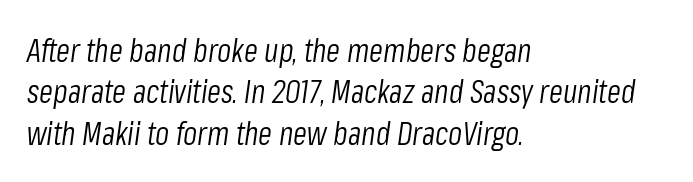
{"italic": "yes", "lean": "right", "slant_degrees": 8, "bold": "no", "weight": "light", "width": "condensed", "stroke_contrast": "low", "x_height": "medium", "monospaced": "no", "underline": "no", "align": "left", "line_spacing": "normal", "line_spacing_ratio": 1.29, "letter_spacing": "normal", "letter_spacing_em": 0.0, "glyph_px": 32}
